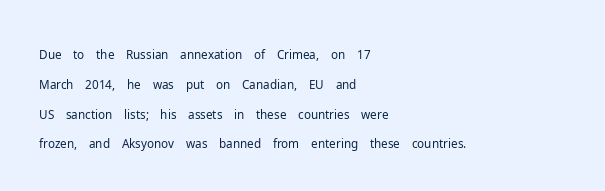
Q: Is the text bold? A: No.
Q: Is the text italic (slanted)? A: No, it is upright.
Q: Is the text underlined? A: No.
Q: How is the paragraph aligned? A: Left-aligned.
Q: Is the spacing between letters normal or unusually wide? A: Normal.
